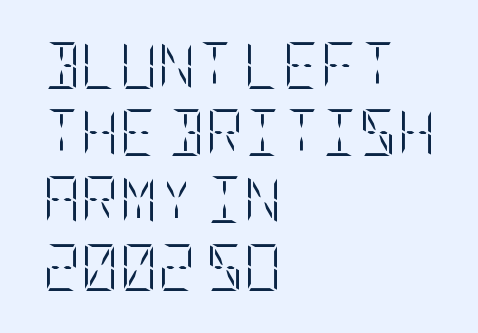
No letter is thick-stroked: the sample isn't bold. Visually the block forms a straight wall on the left and a jagged coastline on the right. Rendered with straight, roman letterforms. Has an underline been added? It has not.
